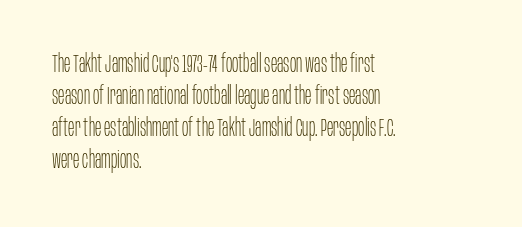
The strip under each line holds only bare page. You could call the tracking neutral — neither tight nor loose. Where is the straight margin? On the left. Upright lettering throughout. The weight tops out at a normal text grade.
